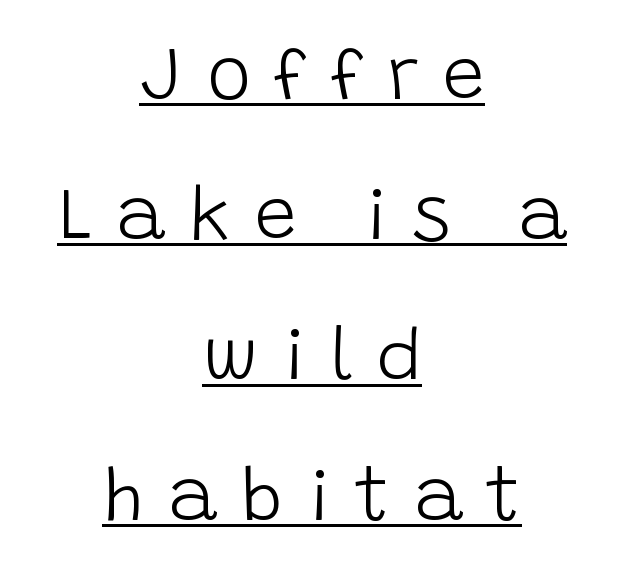
{"serif": "no", "italic": "no", "bold": "no", "weight": "light", "width": "normal", "stroke_contrast": "low", "x_height": "large", "monospaced": "no", "underline": "yes", "align": "center", "line_spacing_ratio": 1.87, "letter_spacing": "wide", "letter_spacing_em": 0.31, "glyph_px": 75}
